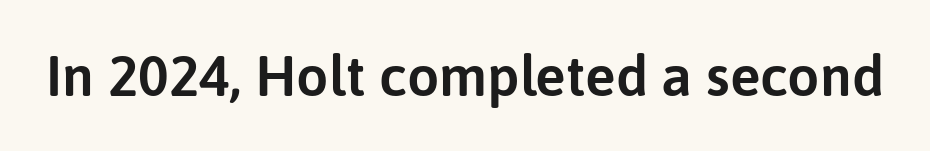
Q: Is the text italic (slanted)? A: No, it is upright.
Q: Is the typeface a serif or a sans-serif typeface? A: Sans-serif.
Q: Is the text underlined? A: No.
Q: Is the spacing between letters normal or unusually wide? A: Normal.
Q: Width (condensed, normal, or wide)? A: Normal.
Q: Stroke contrast? A: Low.
Q: x-height? A: Medium.
Q: Monospaced? A: No.
